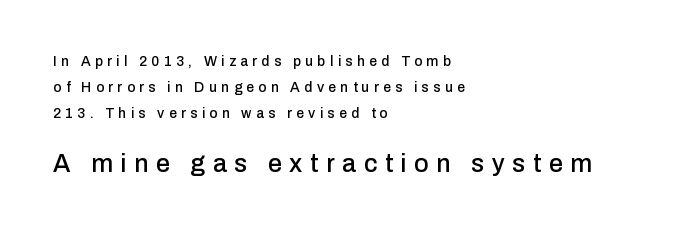
Two sizes are in play, and the larger belongs to the second block. The tracking jumps out immediately: characters are airy and widely separated. When letters stand straight like this, we call the style roman or upright. Quick note: underline off. Caption: multi-line text, flush left, ragged right.
